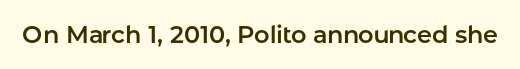
Q: Is the text italic (slanted)? A: No, it is upright.
Q: Is the text underlined? A: No.
Q: Is the spacing between letters normal or unusually wide? A: Normal.
